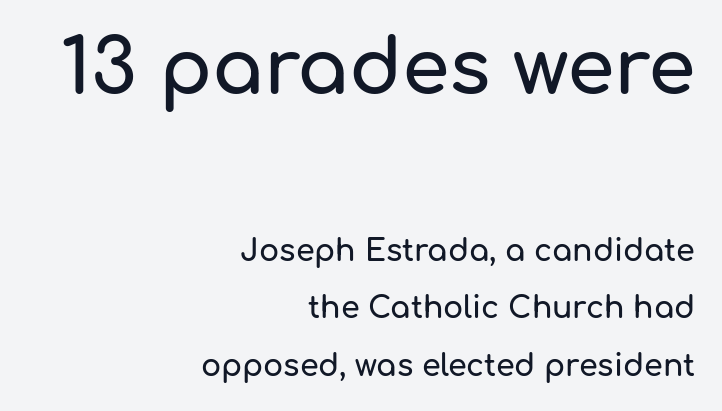
Q: Is the text italic (slanted)? A: No, it is upright.
Q: Is the typeface a serif or a sans-serif typeface? A: Sans-serif.
Q: Is the text underlined? A: No.
Q: How is the paragraph aligned? A: Right-aligned.
Q: Is the spacing between letters normal or unusually wide? A: Normal.
Q: Is the spacing between lines tight, normal or loose? A: Loose.
Q: Which block of text is set in a larger size, the first (top) or the second (bottom)? A: The first (top) one.
Q: Width (condensed, normal, or wide)? A: Normal.
Q: Stroke contrast? A: Low.
Q: x-height? A: Medium.
Q: Monospaced? A: No.
